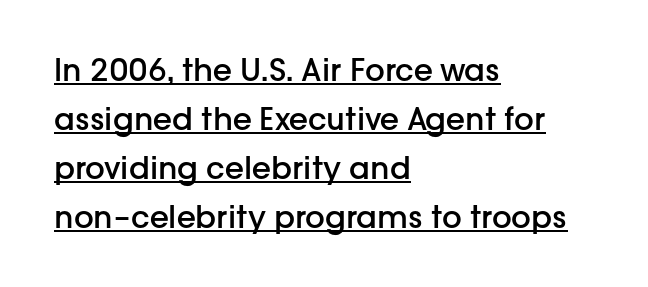
Grotesque or geometric, the face here clearly has no serifs. Reading down the column, the eye jumps a familiar distance to each next line. Is there an underline? Yes — a line sits under the letters. Left-aligned paragraph, ragged on the right.
